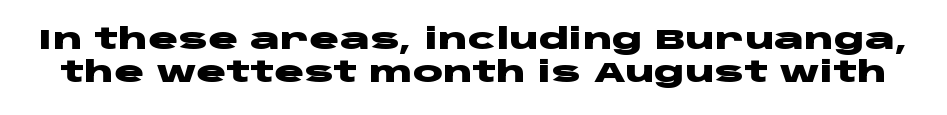
These lines were composed using upright roman letters. Honestly, the letter spacing is just normal — you wouldn't notice it. The passage shown is not underscored anywhere. These lines are rendered in a variable-pitch font. Font category for this specimen: sans-serif. The font is running at its bold setting.
